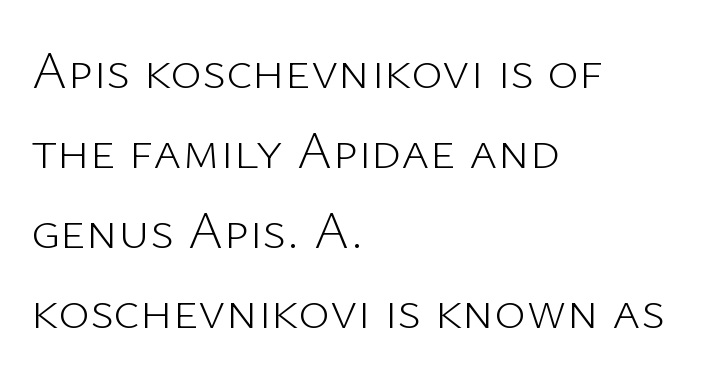
The image shows 54 px light sans-serif type, upright; set left-aligned, normal line spacing (1.48x), normal letter spacing, not underlined; low stroke contrast and a medium x-height.
